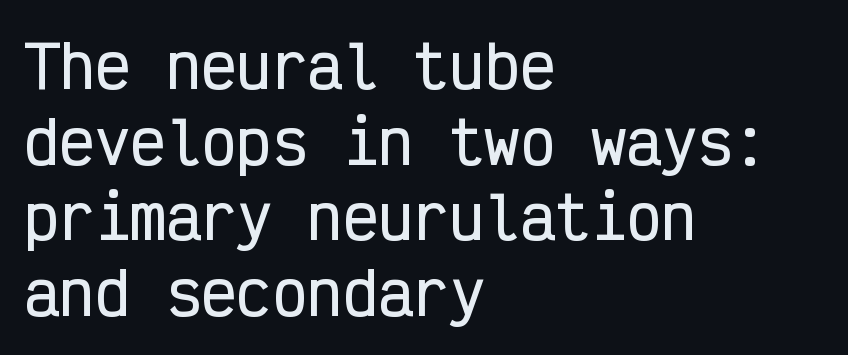
If you drew a ruler down the left edge, every line would touch it. No extra tracking has been applied to these lines. Whoever set this chose a conventional vertical rhythm. If you drew a line through each stem, it would be perfectly vertical. Do the characters align in a grid? Yes, the font is monospaced.
